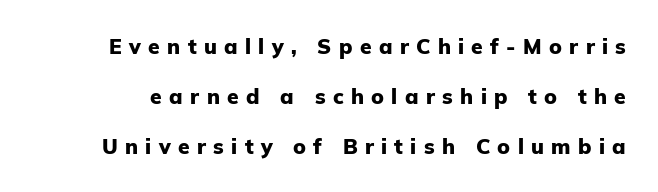
Descenders are the only things crossing below the line. Nope, not italic — everything's standing straight. Display-style spreading of the glyphs; the letterfit is very open. Does the leading feel generous? Absolutely, it's lavish. Summary of weight: heavy, a full bold.
